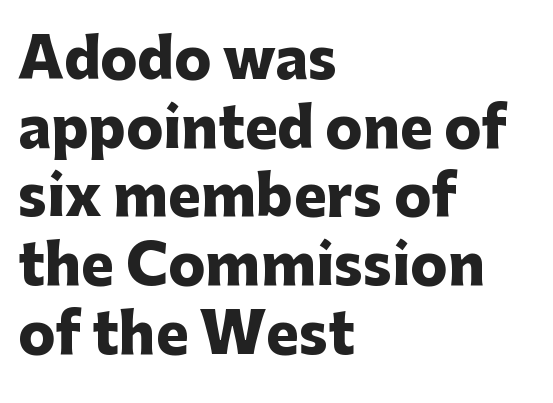
The image shows 55 px heavy sans-serif type, upright; set left-aligned, normal line spacing (1.25x), normal letter spacing, not underlined; low stroke contrast and a medium x-height.
